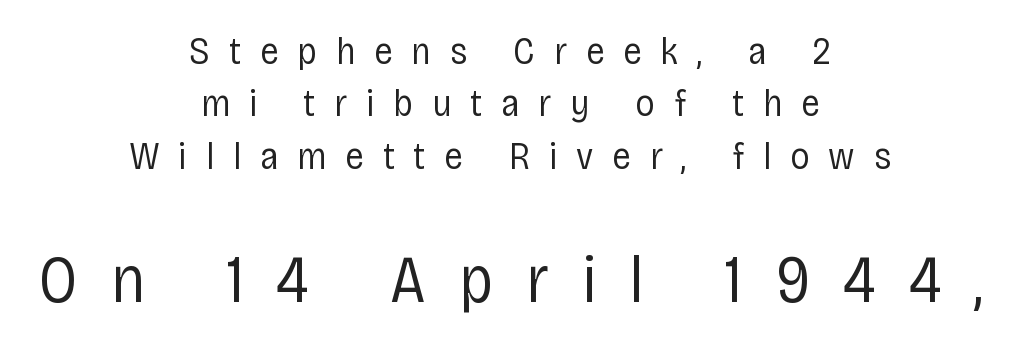
Q: Is the text bold? A: No.
Q: Is the text italic (slanted)? A: No, it is upright.
Q: Is the typeface a serif or a sans-serif typeface? A: Sans-serif.
Q: Is the text underlined? A: No.
Q: How is the paragraph aligned? A: Centered.
Q: Is the spacing between letters normal or unusually wide? A: Unusually wide.
Q: Is the spacing between lines tight, normal or loose? A: Normal.
Q: Which block of text is set in a larger size, the first (top) or the second (bottom)? A: The second (bottom) one.
Q: Width (condensed, normal, or wide)? A: Condensed.
Q: Stroke contrast? A: Low.
Q: x-height? A: Large.
Q: Monospaced? A: No.
